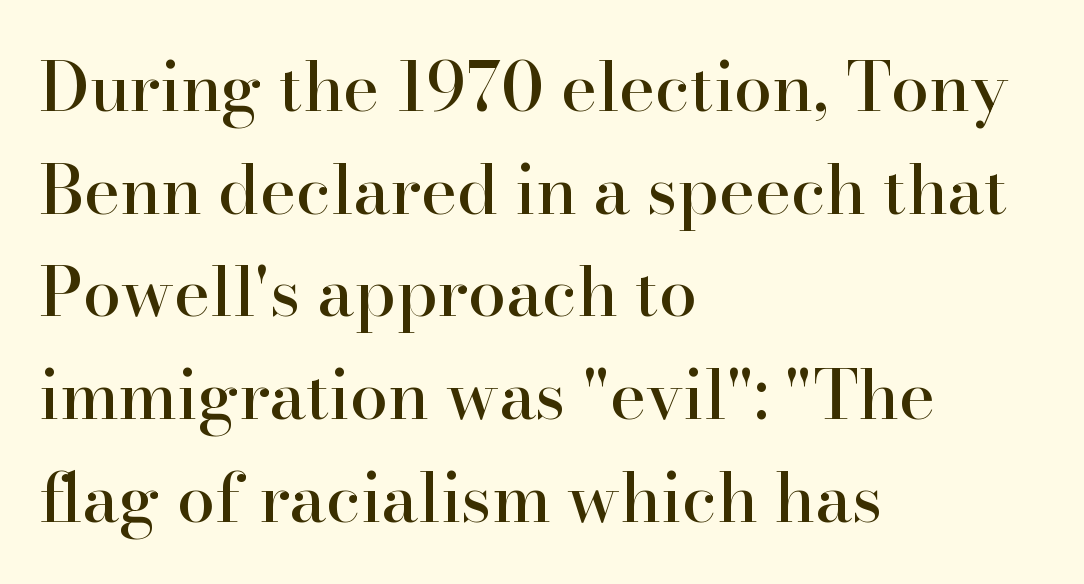
The image shows 68 px serif type, upright; set left-aligned, normal line spacing (1.51x), normal letter spacing, not underlined; high stroke contrast and a small x-height.
